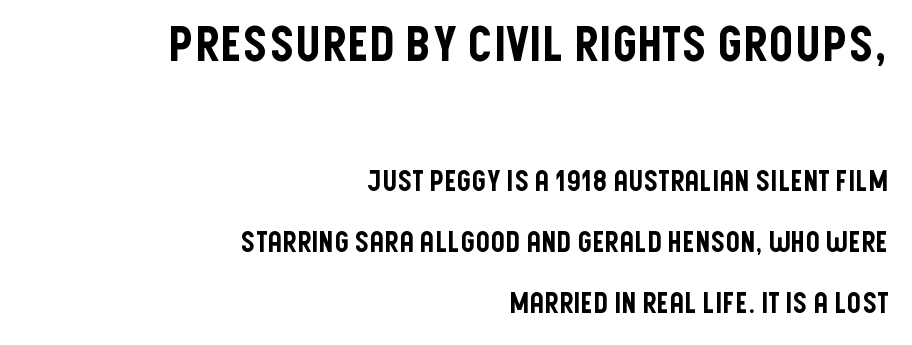
{"serif": "no", "italic": "no", "width": "condensed", "stroke_contrast": "low", "x_height": "large", "monospaced": "no", "underline": "no", "align": "right", "line_spacing": "loose", "line_spacing_ratio": 2.18, "letter_spacing": "normal", "letter_spacing_em": 0.0, "larger_block": "first", "size_ratio": 1.75, "glyph_px": 49}
